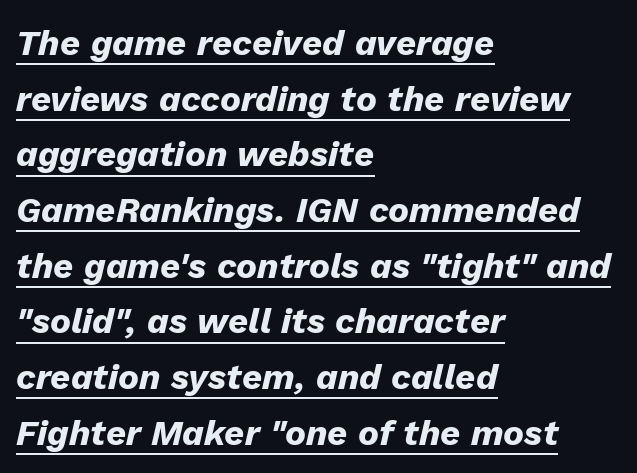
Q: Is the text bold? A: Yes.
Q: Is the text italic (slanted)? A: Yes, it leans right by about 13 degrees.
Q: Is the text underlined? A: Yes.
Q: How is the paragraph aligned? A: Left-aligned.
Q: Is the spacing between letters normal or unusually wide? A: Normal.
Q: Is the spacing between lines tight, normal or loose? A: Normal.
Q: Width (condensed, normal, or wide)? A: Normal.
Q: Stroke contrast? A: Low.
Q: x-height? A: Medium.
Q: Monospaced? A: No.
